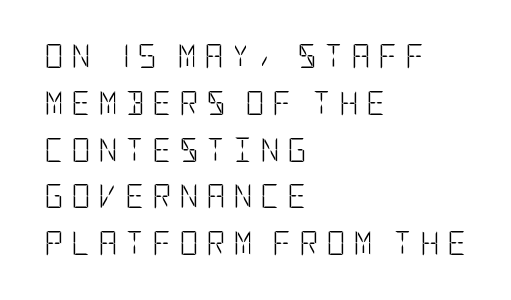
{"italic": "no", "bold": "no", "underline": "no", "align": "left", "line_spacing": "loose", "line_spacing_ratio": 1.95, "letter_spacing": "wide", "letter_spacing_em": 0.31, "glyph_px": 24}
